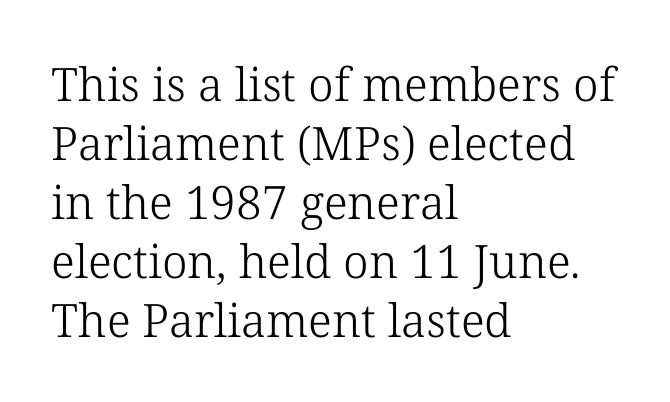
{"serif": "yes", "italic": "no", "bold": "no", "weight": "light", "width": "normal", "stroke_contrast": "low", "x_height": "medium", "monospaced": "no", "underline": "no", "align": "left", "line_spacing": "normal", "line_spacing_ratio": 1.28, "letter_spacing": "normal", "letter_spacing_em": 0.0, "glyph_px": 46}
